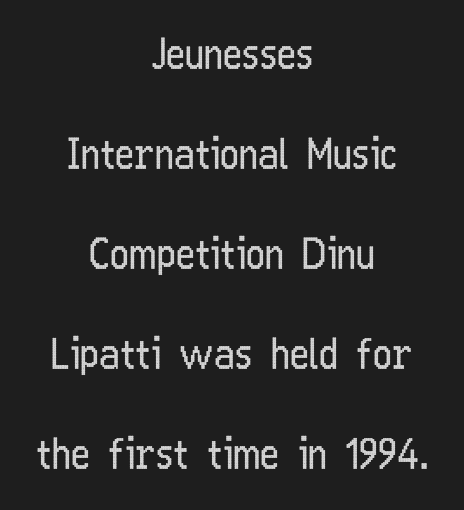
{"serif": "no", "italic": "no", "bold": "no", "weight": "regular", "width": "condensed", "stroke_contrast": "low", "x_height": "medium", "monospaced": "no", "underline": "no", "align": "center", "line_spacing": "loose", "line_spacing_ratio": 2.44, "letter_spacing": "normal", "letter_spacing_em": 0.0, "glyph_px": 41}
